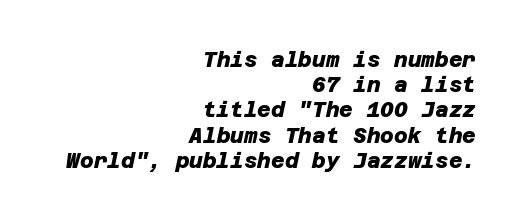
Inter-character spacing is left at the font's built-in metrics. The lines are quadded right. Decoration check: the copy has no underline. Each glyph is drawn with heavy, bold strokes.
